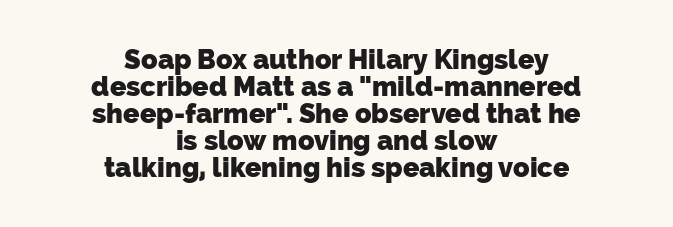
The rendering uses a small line-height, squeezing the rows. Notice how thick the strokes are: this is what a full bold looks like. The baseline area is clear. Letter spacing: default.
